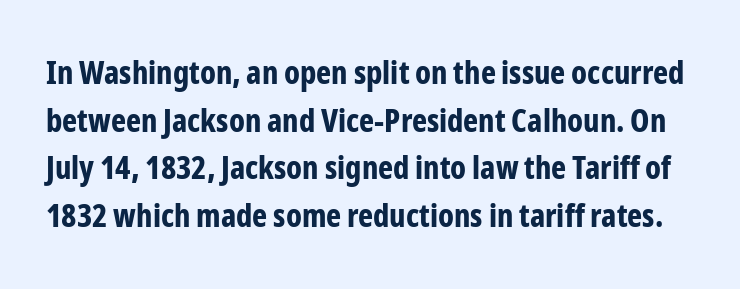
The image shows 32 px bold, condensed sans-serif type, upright; set normal line spacing (1.49x), normal letter spacing, not underlined; low stroke contrast and a medium x-height.
